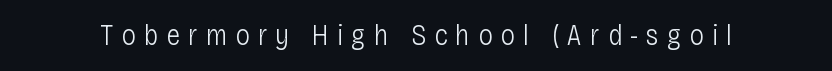
The image shows 29 px light, condensed sans-serif type, upright; set unusually wide letter spacing (+0.28 em), not underlined; low stroke contrast and a large x-height.
